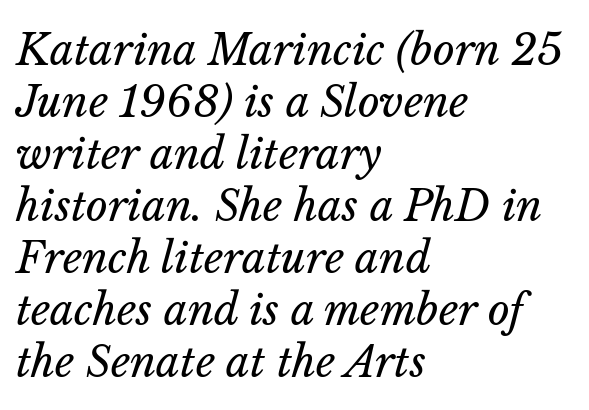
{"italic": "yes", "lean": "right", "slant_degrees": 14, "bold": "no", "weight": "regular", "width": "normal", "stroke_contrast": "low", "x_height": "medium", "monospaced": "no", "underline": "no", "align": "left", "line_spacing_ratio": 1.24, "letter_spacing": "normal", "letter_spacing_em": 0.0, "glyph_px": 42}
